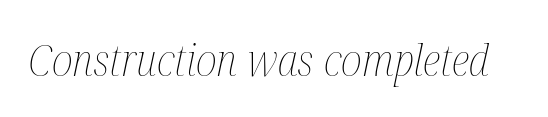
{"italic": "yes", "lean": "right", "slant_degrees": 12, "bold": "no", "weight": "thin", "width": "condensed", "stroke_contrast": "medium", "x_height": "medium", "monospaced": "no", "underline": "no", "letter_spacing": "normal", "letter_spacing_em": 0.0, "glyph_px": 44}
